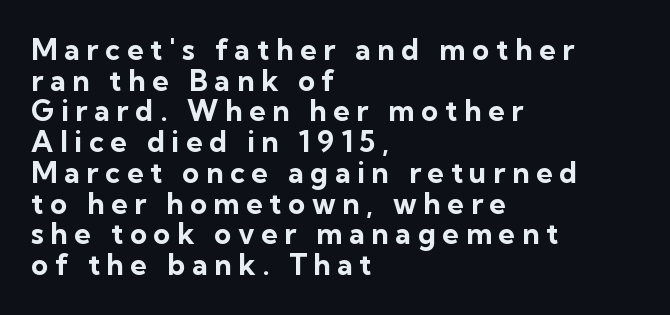
The image shows 29 px bold sans-serif type, upright; set left-aligned, tight line spacing (1.06x), unusually wide letter spacing (+0.23 em), not underlined; low stroke contrast and a medium x-height.
